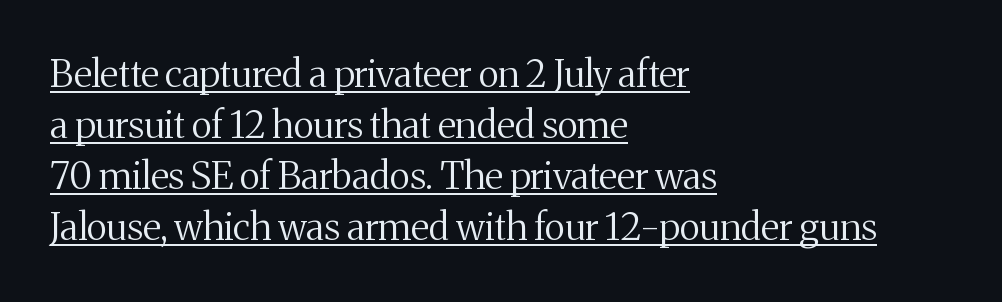
Q: Is the text bold? A: No.
Q: Is the text italic (slanted)? A: No, it is upright.
Q: Is the typeface a serif or a sans-serif typeface? A: Serif.
Q: Is the text underlined? A: Yes.
Q: How is the paragraph aligned? A: Left-aligned.
Q: Is the spacing between letters normal or unusually wide? A: Normal.
Q: Is the spacing between lines tight, normal or loose? A: Normal.
Q: Width (condensed, normal, or wide)? A: Normal.
Q: Stroke contrast? A: Medium.
Q: x-height? A: Medium.
Q: Monospaced? A: No.
